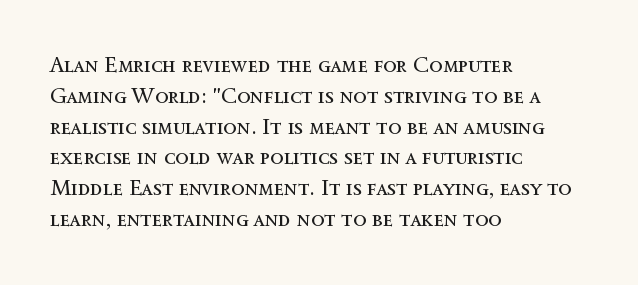
Summary of vertical rhythm: regular, with standard interline spacing. Short note: letters normally spaced. The font's upright variant was chosen for this text. Casual observation: everything's shoved over to the left.
